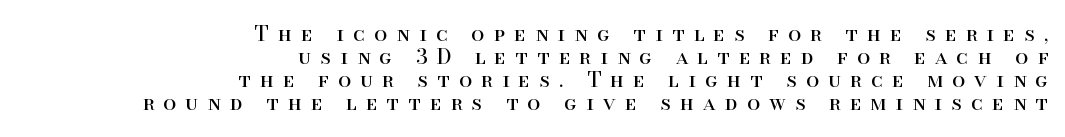
Q: Is the text bold? A: No.
Q: Is the text italic (slanted)? A: No, it is upright.
Q: Is the text underlined? A: No.
Q: How is the paragraph aligned? A: Right-aligned.
Q: Is the spacing between letters normal or unusually wide? A: Unusually wide.
Q: Is the spacing between lines tight, normal or loose? A: Tight.
